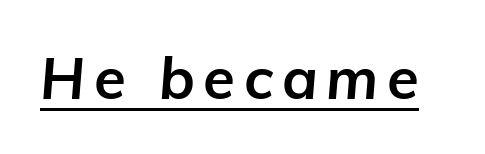
The image shows 58 px bold type, italic (leaning right); set underlined; low stroke contrast and a medium x-height.
